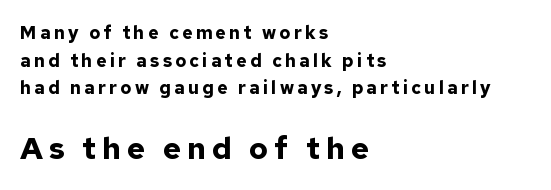
{"serif": "no", "italic": "no", "bold": "yes", "weight": "bold", "width": "normal", "stroke_contrast": "low", "x_height": "medium", "monospaced": "no", "underline": "no", "align": "left", "line_spacing": "normal", "line_spacing_ratio": 1.53, "larger_block": "second", "size_ratio": 1.72, "glyph_px": 31}
